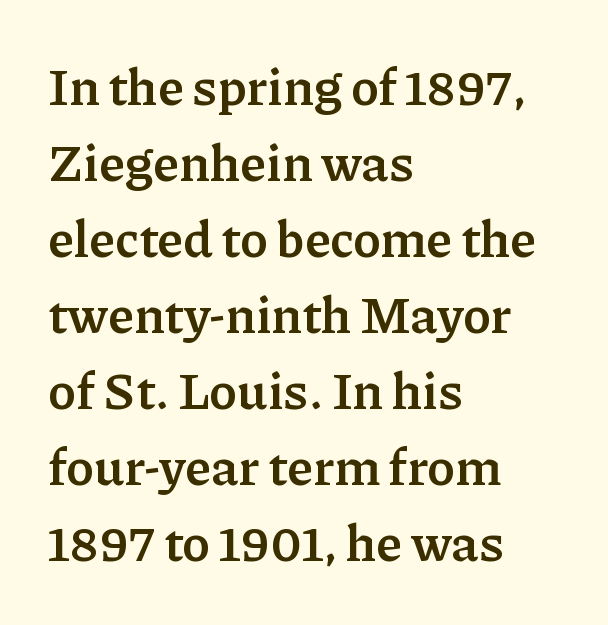
The image shows 51 px semibold serif type, upright; set left-aligned, normal line spacing (1.49x), normal letter spacing, not underlined; low stroke contrast and a medium x-height.
